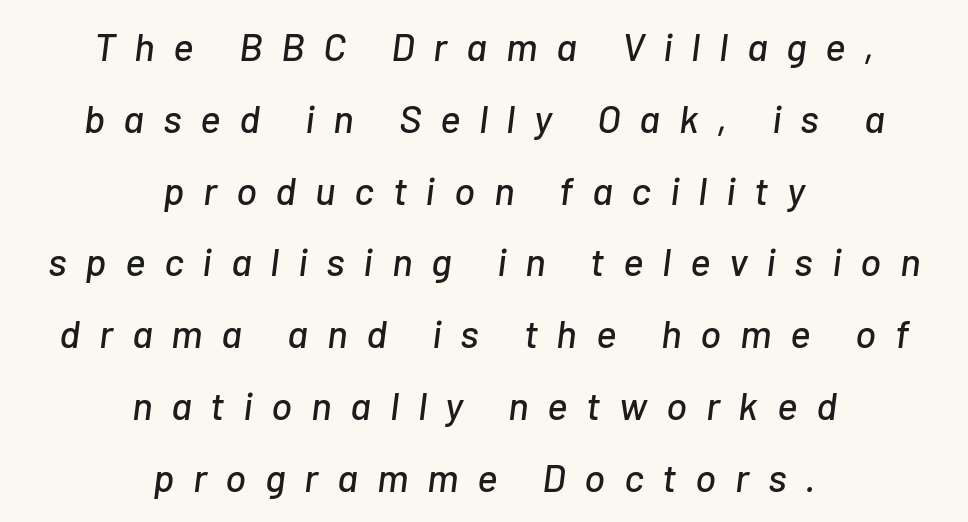
The passage is arranged like a title page — every line centered. Tracking value appears strongly positive — letters spread wide. These lines are rendered in a variable-pitch font. The text carries the slant typical of an italic or oblique font. Rule under the text: the space is simply empty.
